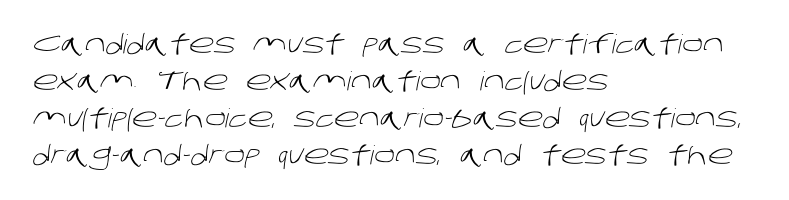
The image shows 26 px text type; set left-aligned, normal line spacing (1.42x), normal letter spacing, not underlined.
